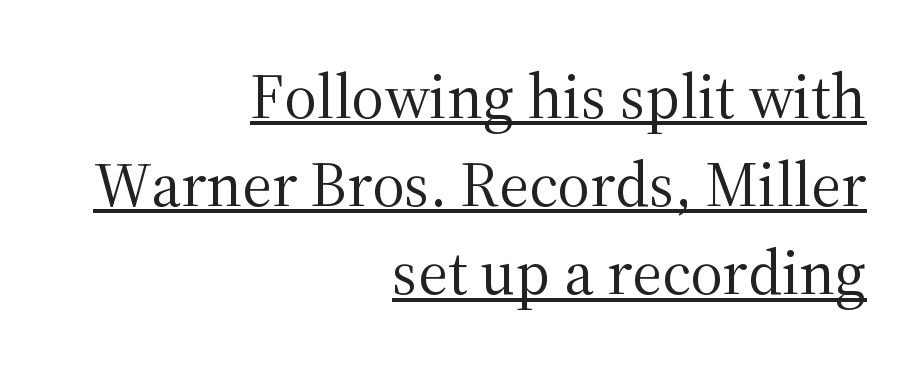
Q: Is the text bold? A: No.
Q: Is the text italic (slanted)? A: No, it is upright.
Q: Is the typeface a serif or a sans-serif typeface? A: Serif.
Q: Is the text underlined? A: Yes.
Q: How is the paragraph aligned? A: Right-aligned.
Q: Is the spacing between letters normal or unusually wide? A: Normal.
Q: Is the spacing between lines tight, normal or loose? A: Normal.
Q: Width (condensed, normal, or wide)? A: Normal.
Q: Stroke contrast? A: Medium.
Q: x-height? A: Medium.
Q: Monospaced? A: No.
